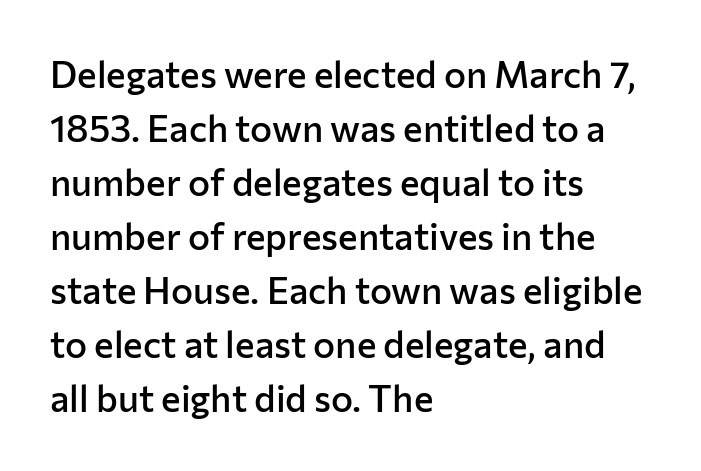
Left-aligned paragraph, ragged on the right. There is no visible air inserted between adjacent glyphs. Do the characters align in a grid? No, the font is proportional. A typesetter would mark this as roman, not italic. The glyphs in this specimen are sans serif.
